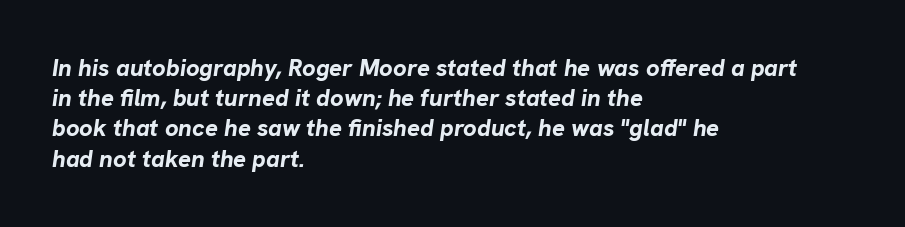
Q: Is the text bold? A: Yes.
Q: Is the text italic (slanted)? A: Yes, it leans right by about 8 degrees.
Q: Is the text underlined? A: No.
Q: How is the paragraph aligned? A: Left-aligned.
Q: Is the spacing between letters normal or unusually wide? A: Normal.
Q: Is the spacing between lines tight, normal or loose? A: Normal.
